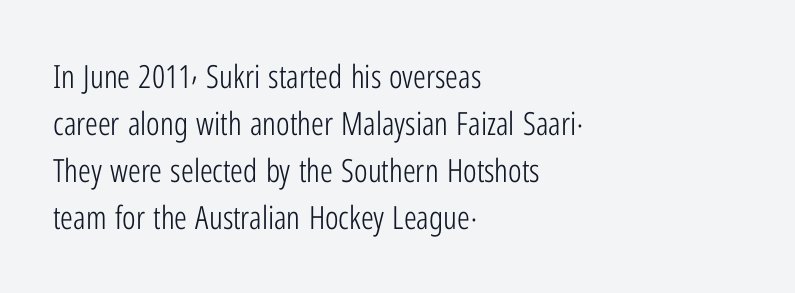
{"serif": "no", "italic": "no", "bold": "no", "weight": "light", "width": "condensed", "stroke_contrast": "low", "x_height": "medium", "monospaced": "no", "underline": "no", "align": "left", "line_spacing": "normal", "line_spacing_ratio": 1.47, "letter_spacing": "normal", "letter_spacing_em": 0.0, "glyph_px": 32}
